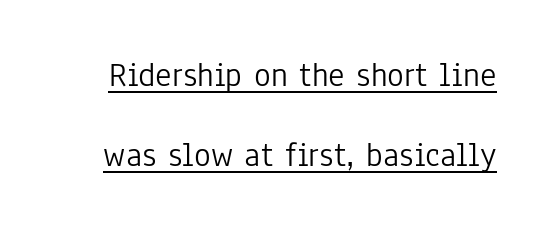
The horizontal fit of the characters is conventional and even. Here the designer chose a conventional face with non-uniform glyph widths. Letterform terminals end flat and unadorned throughout the passage. The font is comparable to plain body text, perhaps lighter. The font's upright variant was chosen for this text. If you measured baseline to baseline, you'd find a long distance.
